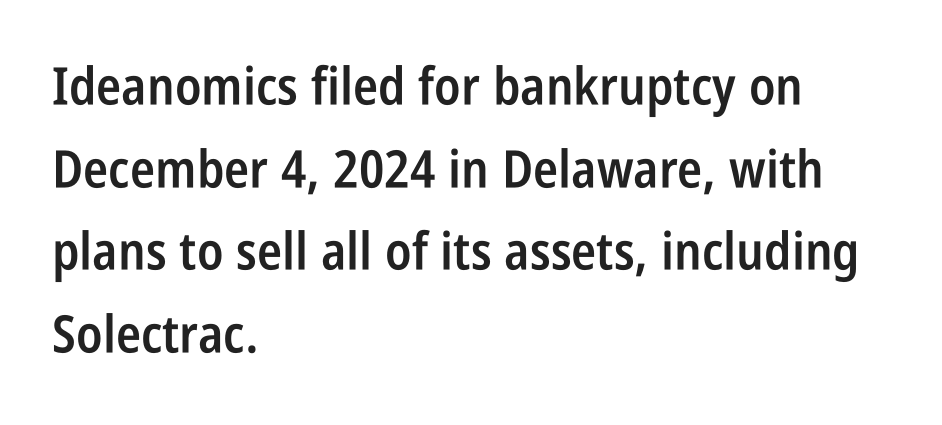
This sample has the flowing, uneven cadence of proportional lettering. Heft: intermediate — a semibold. Look at the bottom of the vertical strokes: they stop flat, with no serifs. Underlining? Definitely not there. Posture: straight, roman, zero tilt. Every row of glyphs begins at an identical x-position on the left.
